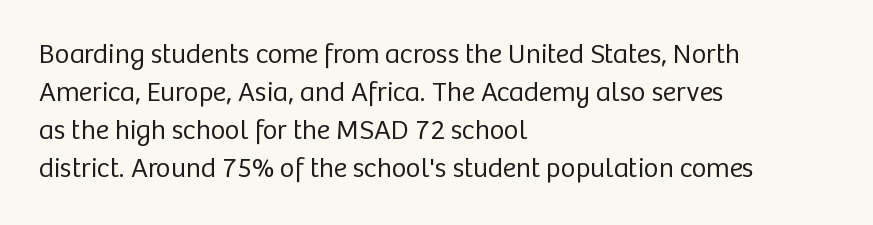
Q: Is the text bold? A: No.
Q: Is the text italic (slanted)? A: No, it is upright.
Q: Is the typeface a serif or a sans-serif typeface? A: Sans-serif.
Q: Is the text underlined? A: No.
Q: How is the paragraph aligned? A: Left-aligned.
Q: Is the spacing between letters normal or unusually wide? A: Normal.
Q: Is the spacing between lines tight, normal or loose? A: Normal.
Q: Width (condensed, normal, or wide)? A: Normal.
Q: Stroke contrast? A: Low.
Q: x-height? A: Medium.
Q: Monospaced? A: No.
